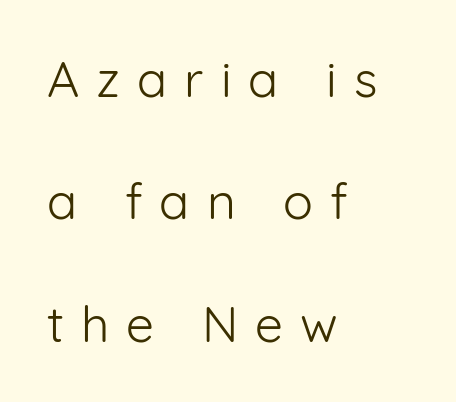
Q: Is the text bold? A: No.
Q: Is the text italic (slanted)? A: No, it is upright.
Q: Is the typeface a serif or a sans-serif typeface? A: Sans-serif.
Q: Is the text underlined? A: No.
Q: How is the paragraph aligned? A: Left-aligned.
Q: Is the spacing between letters normal or unusually wide? A: Unusually wide.
Q: Is the spacing between lines tight, normal or loose? A: Loose.
Q: Width (condensed, normal, or wide)? A: Normal.
Q: Stroke contrast? A: Low.
Q: x-height? A: Medium.
Q: Monospaced? A: No.
